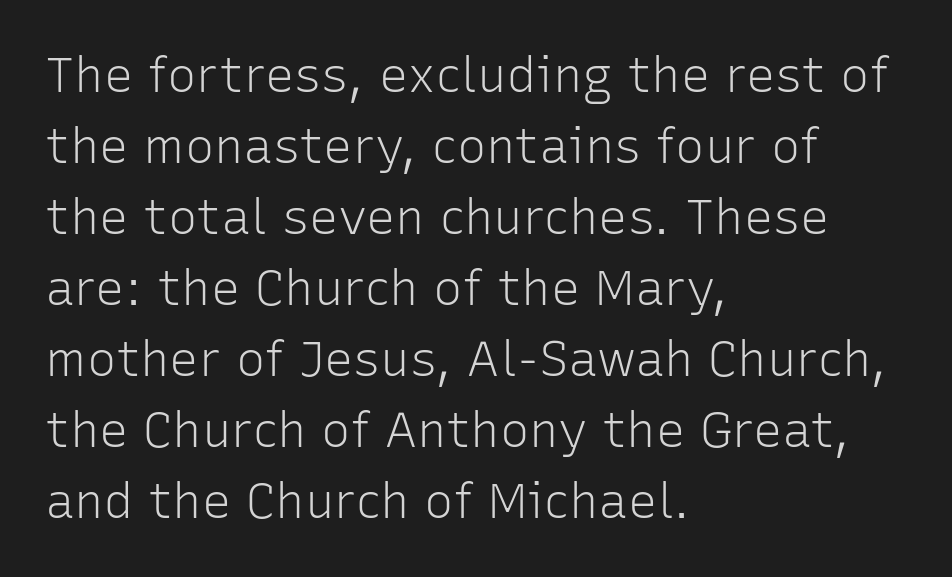
Nobody touched the tracking dial on this one. A clean baseline with only descenders dipping below it. A light-to-regular cut is what we see here. The specimen reads as upright at a glance. Think of a printed novel: that variable character pitch is what you see here.
